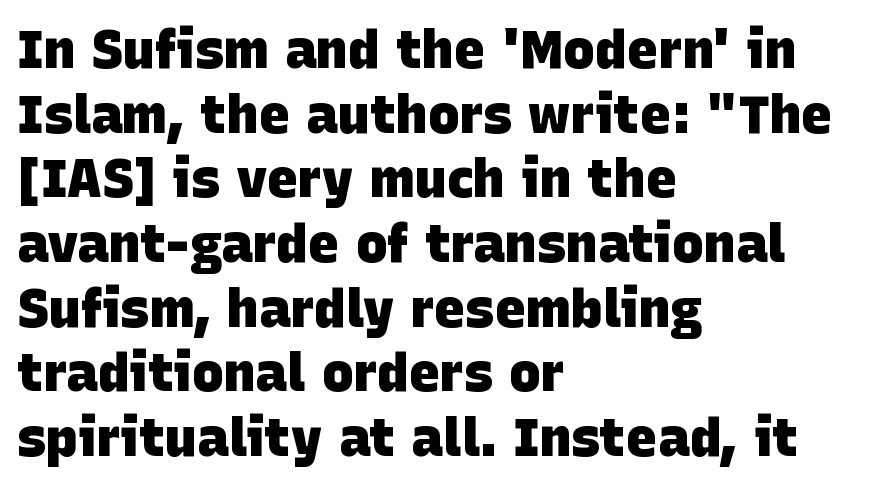
{"serif": "no", "bold": "yes", "weight": "heavy", "width": "normal", "stroke_contrast": "low", "x_height": "large", "monospaced": "no", "underline": "no", "align": "left", "line_spacing_ratio": 1.22, "letter_spacing": "normal", "letter_spacing_em": 0.0, "glyph_px": 53}
